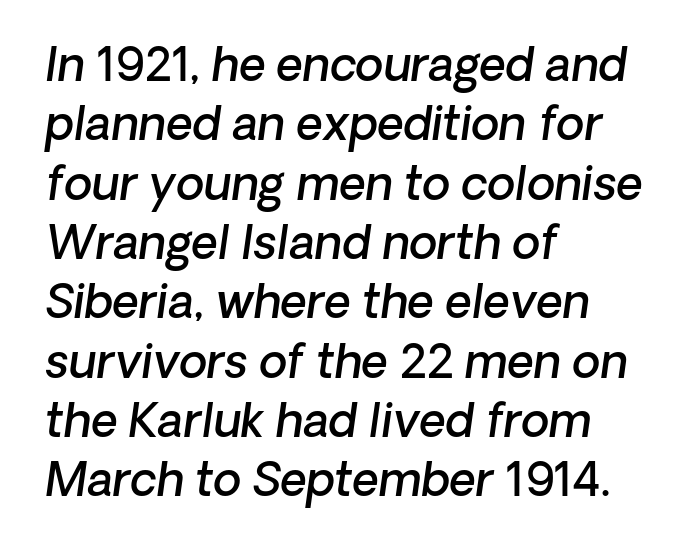
Q: Is the text bold? A: Semi-bold.
Q: Is the typeface a serif or a sans-serif typeface? A: Sans-serif.
Q: Is the text underlined? A: No.
Q: How is the paragraph aligned? A: Left-aligned.
Q: Is the spacing between letters normal or unusually wide? A: Normal.
Q: Is the spacing between lines tight, normal or loose? A: Normal.
Q: Width (condensed, normal, or wide)? A: Normal.
Q: Stroke contrast? A: Low.
Q: x-height? A: Medium.
Q: Monospaced? A: No.
